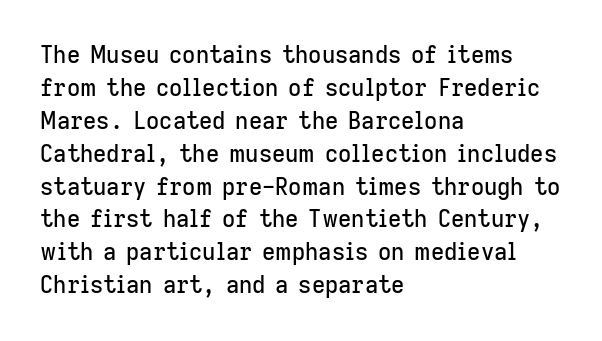
Q: Is the text italic (slanted)? A: No, it is upright.
Q: Is the text underlined? A: No.
Q: How is the paragraph aligned? A: Left-aligned.
Q: Is the spacing between letters normal or unusually wide? A: Normal.
Q: Is the spacing between lines tight, normal or loose? A: Normal.
